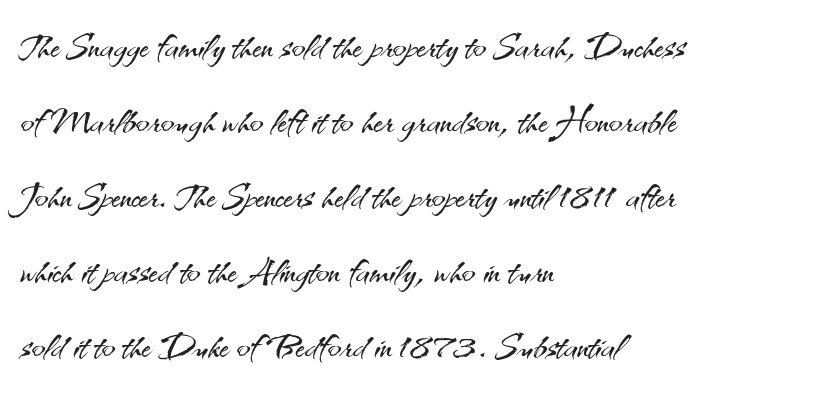
Each letter keeps its own natural width here, so spacing adapts to shape. The area under the type is left untouched. Notice how the passage keeps a crisp vertical edge on the left only. Summary of weight: not heavy and not bold.
